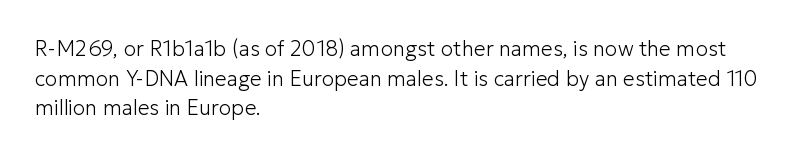
The image shows 21 px text type, upright; set left-aligned, normal line spacing (1.41x), normal letter spacing, not underlined.
